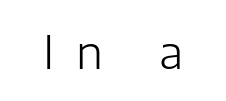
There is plenty of visible air inserted between adjacent glyphs. A light-to-regular cut is what we see here. Nope, no serifs anywhere on these letters. It's the straight-up-and-down kind of type. Just letters on the line, the space beneath them empty. Note the varied advance widths — an 'i' is clearly narrower than an 'm'.
